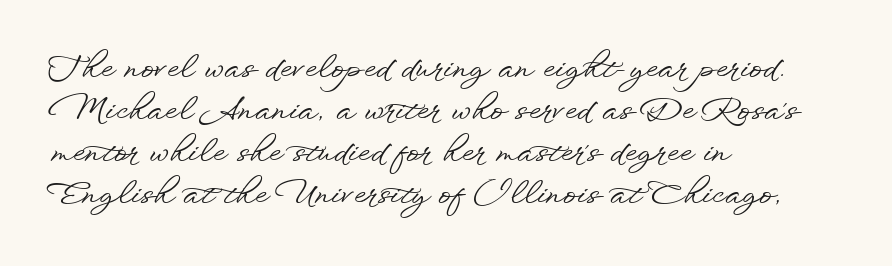
Q: Is the text italic (slanted)? A: Yes.
Q: Is the typeface a serif or a sans-serif typeface? A: Sans-serif.
Q: Is the text underlined? A: No.
Q: How is the paragraph aligned? A: Left-aligned.
Q: Is the spacing between letters normal or unusually wide? A: Normal.
Q: Is the spacing between lines tight, normal or loose? A: Normal.
Q: Width (condensed, normal, or wide)? A: Wide.
Q: Stroke contrast? A: Low.
Q: x-height? A: Small.
Q: Monospaced? A: No.
